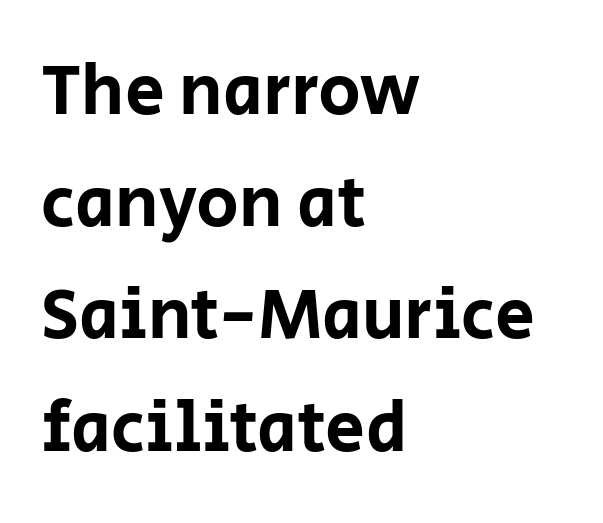
The image shows 71 px sans-serif type, upright; set left-aligned, normal line spacing (1.58x), normal letter spacing, not underlined; low stroke contrast and a large x-height.
